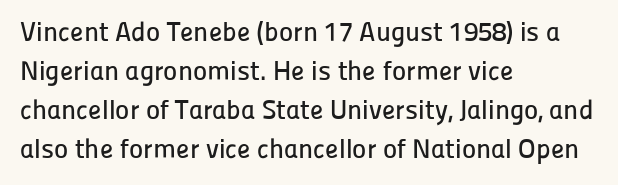
Q: Is the text italic (slanted)? A: No, it is upright.
Q: Is the text underlined? A: No.
Q: How is the paragraph aligned? A: Left-aligned.
Q: Is the spacing between letters normal or unusually wide? A: Normal.
Q: Is the spacing between lines tight, normal or loose? A: Normal.
